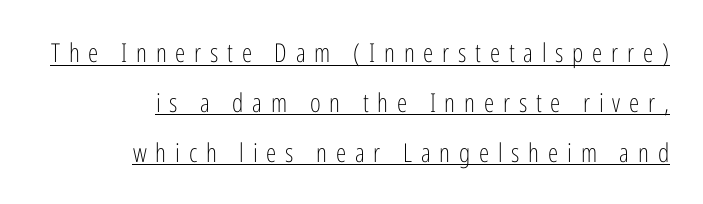
Q: Is the text bold? A: No.
Q: Is the text italic (slanted)? A: No, it is upright.
Q: Is the text underlined? A: Yes.
Q: How is the paragraph aligned? A: Right-aligned.
Q: Is the spacing between letters normal or unusually wide? A: Unusually wide.
Q: Is the spacing between lines tight, normal or loose? A: Loose.
